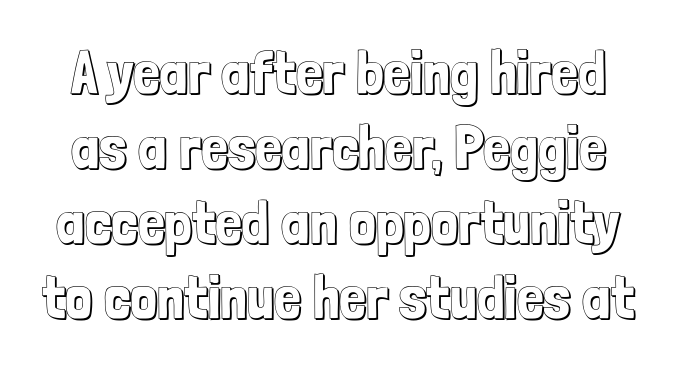
{"italic": "no", "width": "condensed", "x_height": "medium", "monospaced": "no", "underline": "no", "line_spacing": "normal", "line_spacing_ratio": 1.25, "letter_spacing": "normal", "letter_spacing_em": 0.0, "glyph_px": 60}
